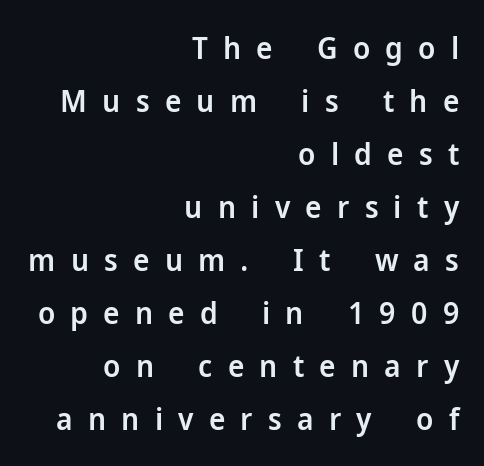
The image shows 31 px semibold sans-serif type, upright; set right-aligned, line spacing 1.71x, unusually wide letter spacing (+0.49 em), not underlined; low stroke contrast and a medium x-height.
